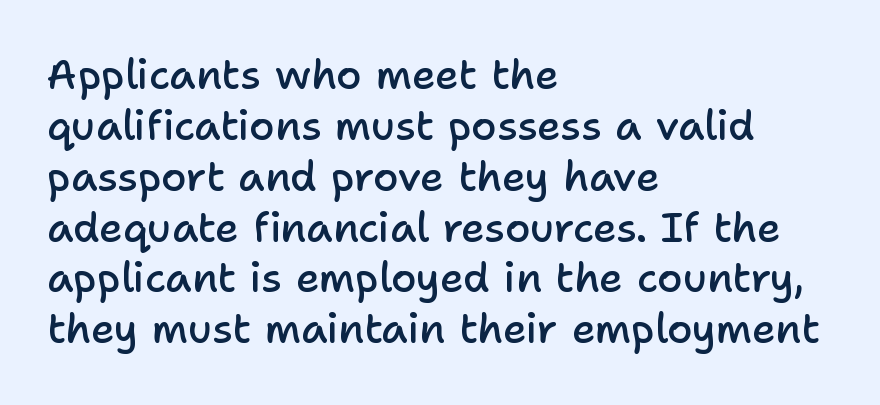
The image shows 41 px semibold sans-serif type, upright; set left-aligned, line spacing 1.24x, normal letter spacing, not underlined; low stroke contrast and a medium x-height.
